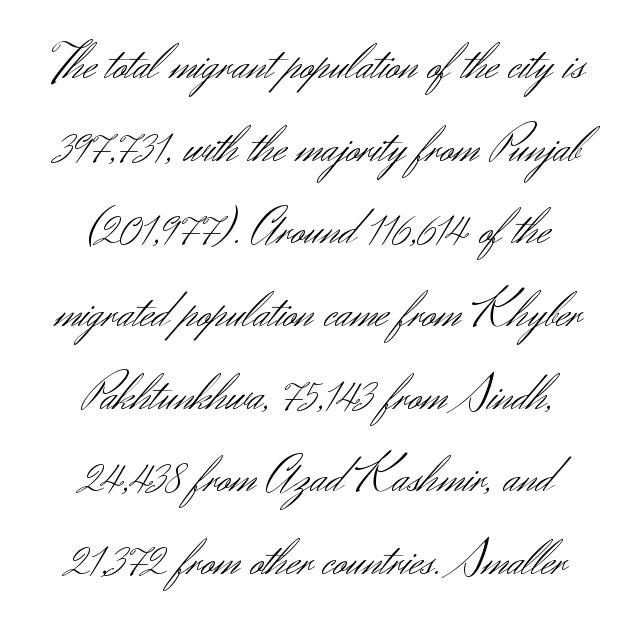
Q: Is the text bold? A: No.
Q: Is the text italic (slanted)? A: Yes.
Q: Is the typeface a serif or a sans-serif typeface? A: Sans-serif.
Q: Is the text underlined? A: No.
Q: How is the paragraph aligned? A: Centered.
Q: Is the spacing between letters normal or unusually wide? A: Normal.
Q: Is the spacing between lines tight, normal or loose? A: Normal.
Q: Width (condensed, normal, or wide)? A: Normal.
Q: Stroke contrast? A: Medium.
Q: x-height? A: Small.
Q: Monospaced? A: No.
